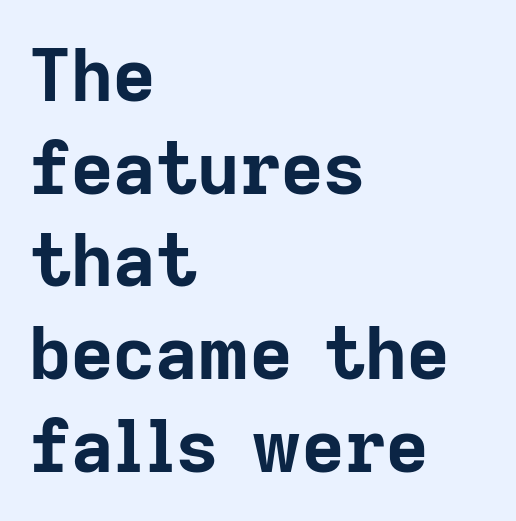
{"serif": "no", "italic": "no", "bold": "yes", "weight": "bold", "width": "normal", "stroke_contrast": "low", "x_height": "medium", "monospaced": "no", "underline": "no", "align": "left", "line_spacing": "normal", "line_spacing_ratio": 1.27, "letter_spacing": "normal", "letter_spacing_em": 0.0, "glyph_px": 73}
